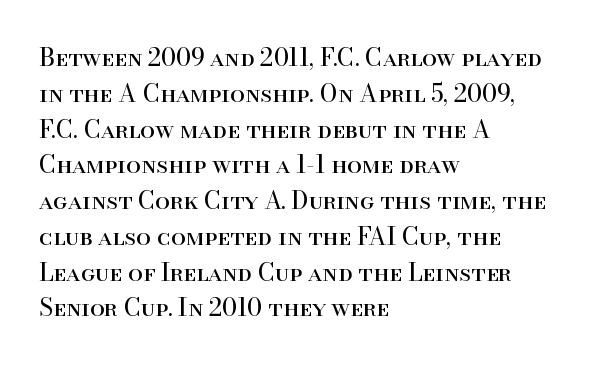
{"italic": "no", "bold": "no", "underline": "no", "align": "left", "line_spacing": "normal", "line_spacing_ratio": 1.49, "letter_spacing": "normal", "letter_spacing_em": 0.0, "glyph_px": 24}
